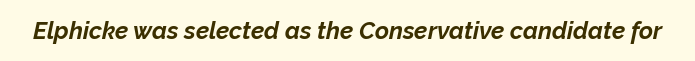
The image shows 24 px bold type, italic (leaning right); set normal letter spacing, not underlined.
